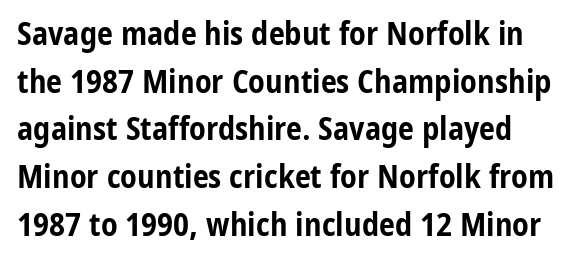
How heavy is the stroke? Heavy — this is a bold. Decoration check: the copy has no underline. Nobody touched the tracking dial on this one. To sum up the face: it is a sans, with no serifs.
